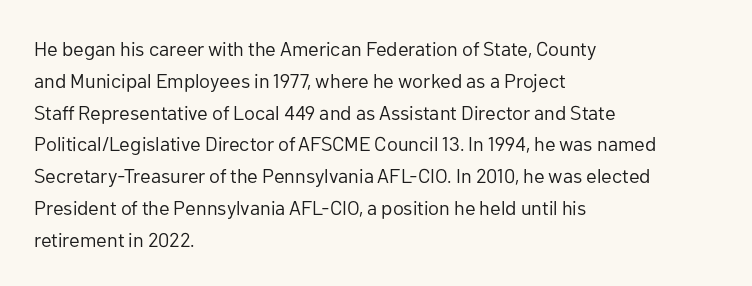
Q: Is the text bold? A: No.
Q: Is the text italic (slanted)? A: No, it is upright.
Q: Is the text underlined? A: No.
Q: How is the paragraph aligned? A: Left-aligned.
Q: Is the spacing between letters normal or unusually wide? A: Normal.
Q: Is the spacing between lines tight, normal or loose? A: Normal.
